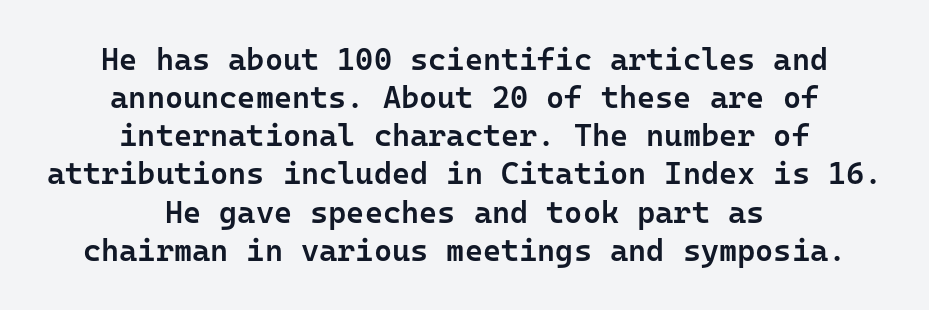
The foot of each line stays bare and open. Every stem runs plumb, perpendicular to the baseline. Is the letter spacing exaggerated? No — it looks like the ordinary default. Note the uniform advance width — an 'i' takes as much space as an 'm'. The rendering shows plain stroke endings on the letterforms — a sans-serif design. The compositor balanced each line on the midline.
